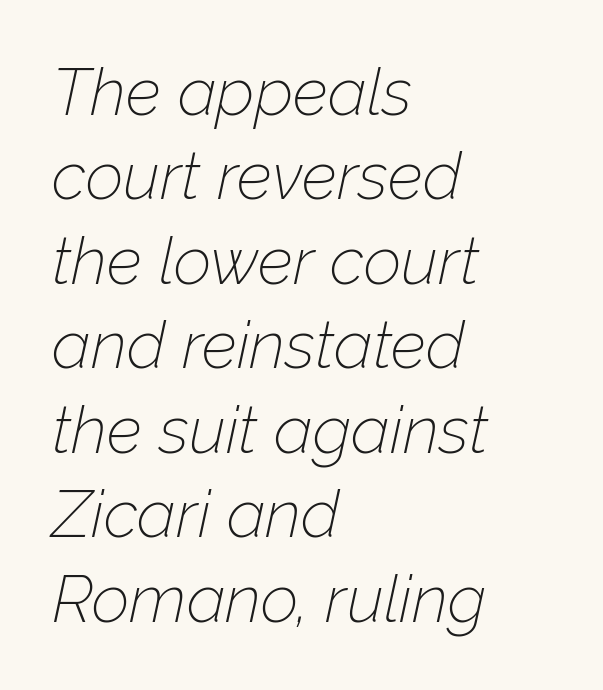
{"italic": "yes", "lean": "right", "slant_degrees": 12, "bold": "no", "weight": "thin", "width": "normal", "stroke_contrast": "low", "x_height": "medium", "monospaced": "no", "underline": "no", "align": "left", "line_spacing": "normal", "line_spacing_ratio": 1.28, "letter_spacing": "normal", "letter_spacing_em": 0.0, "glyph_px": 66}
